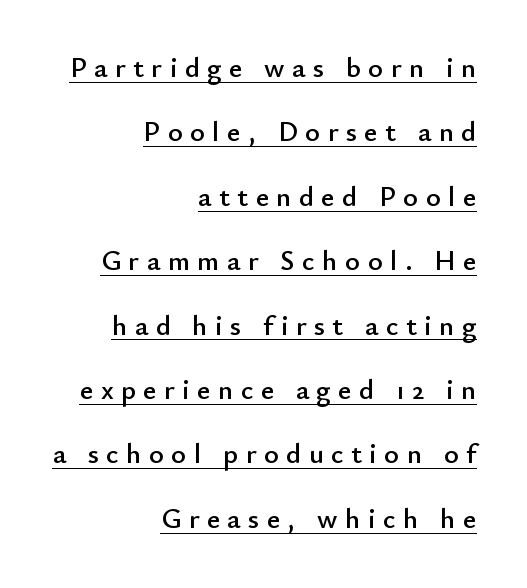
Each letter keeps its own natural width here, so spacing adapts to shape. Substantial extra tracking has been applied to these lines. Does the copy run flush right? Yes — the right margin is perfectly even. No feet cap the strokes, marking this as sans-serif type. Posture: upright roman. This sample carries an underscore along the baseline area.
